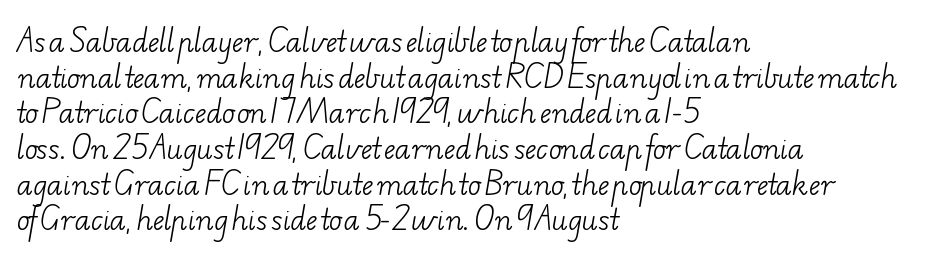
The image shows 27 px text type; set left-aligned, normal line spacing (1.32x), normal letter spacing, not underlined.
